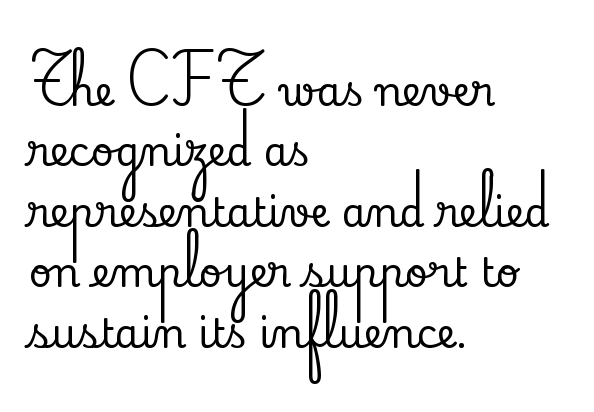
The image shows 40 px serif type, upright; set left-aligned, normal line spacing (1.51x), normal letter spacing, not underlined; low stroke contrast and a small x-height.
